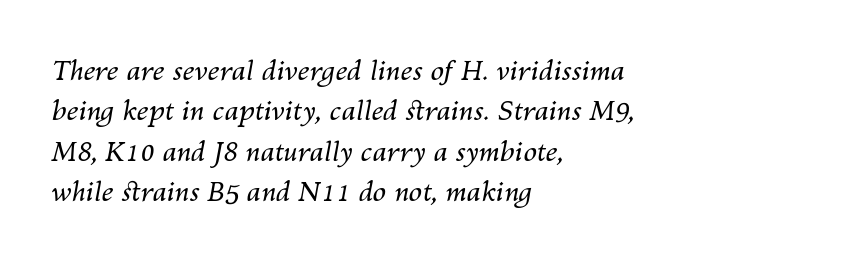
The leading is moderate, giving the passage an even texture. Underline: absent. The letters are slanted; this is an italic face. Heft: none added — not bold. Each line starts at the same left margin while the right side varies. Short note: letters normally spaced.
